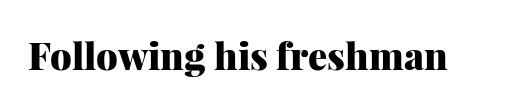
The passage shown is typeset with a serif family. Unmarked baselines from the first word to the last. Italic? Not at all — the glyphs are vertical. Compared with typical body copy, the letter spacing here is the same.
